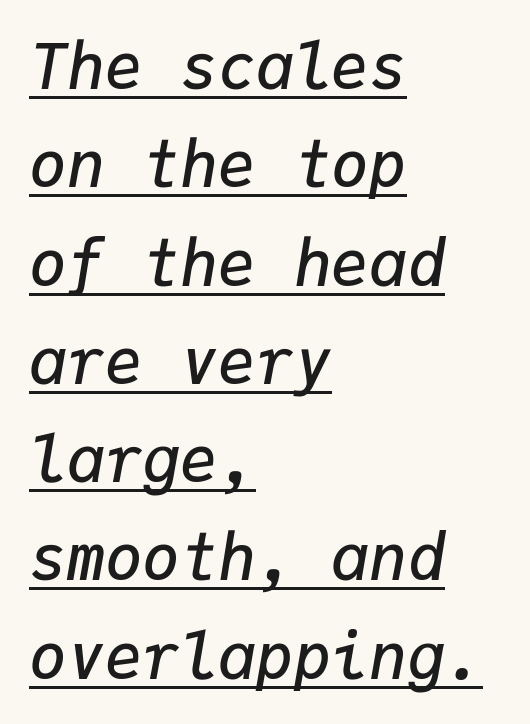
Compared with typical body copy, the letter spacing here is the same. Spacing verdict: monospaced, one width for all characters. This is oblique type, the kind used for emphasis or titles. Is the type bold? Partly — it's a semibold, heavier than regular but not fully bold.
